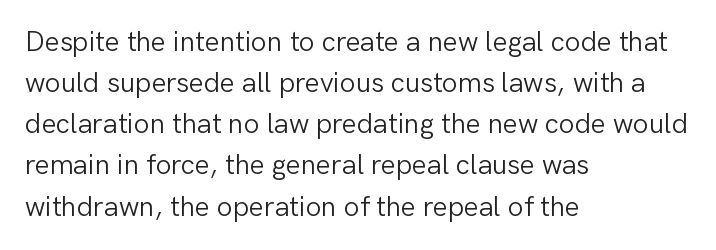
Q: Is the text bold? A: No.
Q: Is the text italic (slanted)? A: No, it is upright.
Q: Is the typeface a serif or a sans-serif typeface? A: Sans-serif.
Q: Is the text underlined? A: No.
Q: How is the paragraph aligned? A: Left-aligned.
Q: Is the spacing between letters normal or unusually wide? A: Normal.
Q: Is the spacing between lines tight, normal or loose? A: Normal.
Q: Width (condensed, normal, or wide)? A: Normal.
Q: Stroke contrast? A: Low.
Q: x-height? A: Medium.
Q: Monospaced? A: No.
